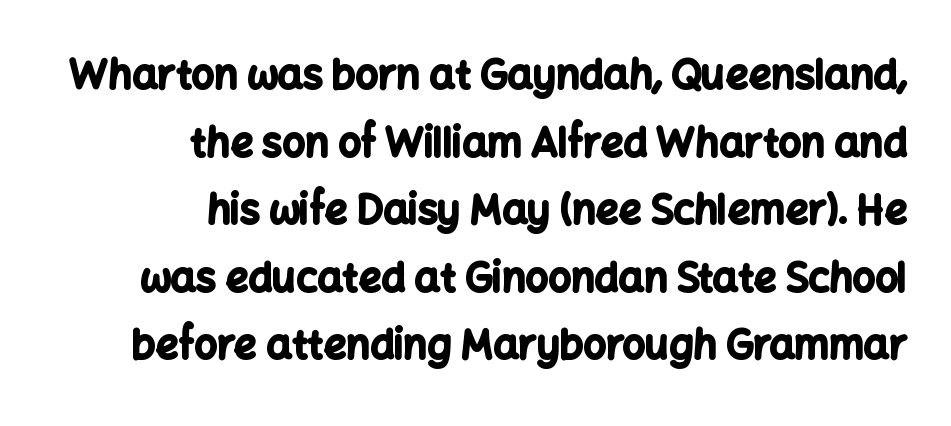
{"serif": "no", "italic": "no", "bold": "yes", "weight": "bold", "width": "normal", "stroke_contrast": "low", "x_height": "medium", "monospaced": "no", "underline": "no", "align": "right", "line_spacing": "normal", "line_spacing_ratio": 1.69, "letter_spacing": "normal", "letter_spacing_em": 0.0, "glyph_px": 40}
